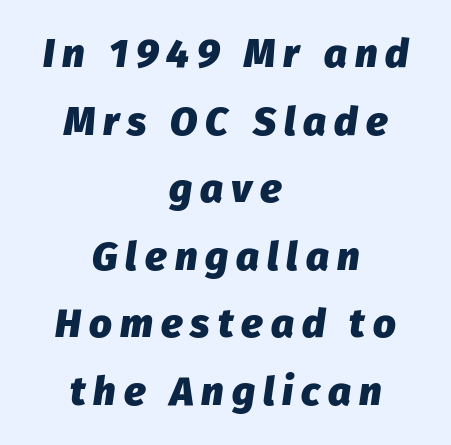
Q: Is the text bold? A: Yes.
Q: Is the text italic (slanted)? A: Yes, it leans right by about 8 degrees.
Q: Is the text underlined? A: No.
Q: How is the paragraph aligned? A: Centered.
Q: Is the spacing between letters normal or unusually wide? A: Unusually wide.
Q: Is the spacing between lines tight, normal or loose? A: Normal.
Q: Width (condensed, normal, or wide)? A: Normal.
Q: Stroke contrast? A: Low.
Q: x-height? A: Medium.
Q: Monospaced? A: No.
